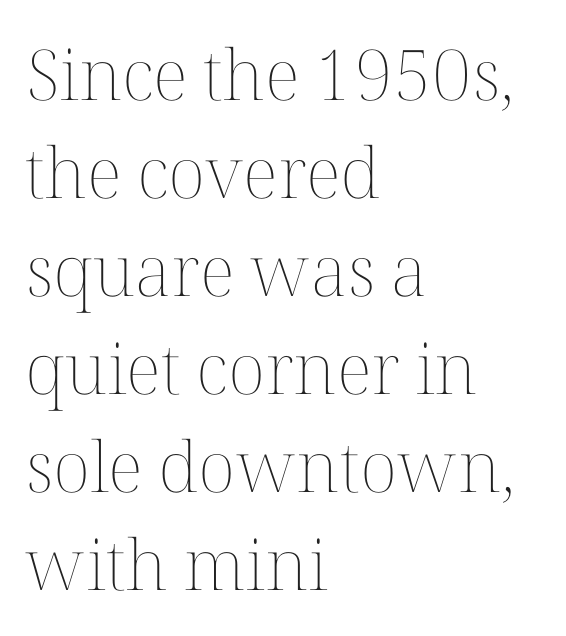
Horizontally, the lines are justified to the leading edge only. The lettering holds an erect, upright posture throughout. Evenly set lines give the paragraph a standard silhouette. Looks like regular typesetting: each glyph gets only the width it needs.
